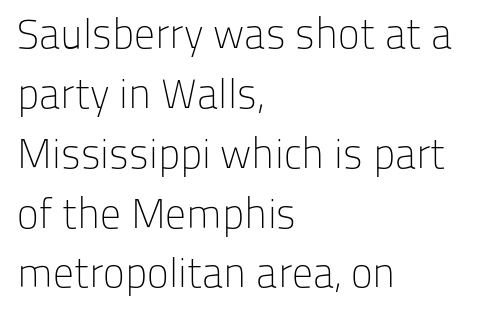
{"serif": "no", "italic": "no", "bold": "no", "weight": "light", "width": "normal", "stroke_contrast": "low", "x_height": "medium", "monospaced": "no", "underline": "no", "align": "left", "line_spacing": "normal", "line_spacing_ratio": 1.46, "letter_spacing": "normal", "letter_spacing_em": 0.0, "glyph_px": 41}
